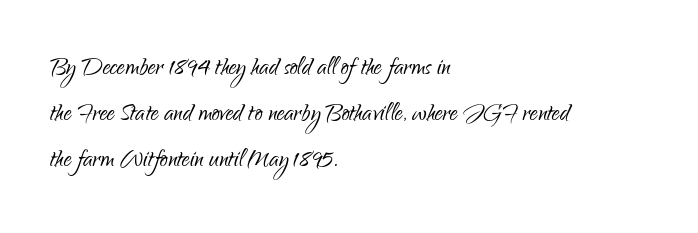
{"serif": "no", "bold": "no", "weight": "light", "width": "condensed", "stroke_contrast": "low", "x_height": "small", "monospaced": "no", "underline": "no", "align": "left", "line_spacing": "normal", "line_spacing_ratio": 1.49, "letter_spacing": "normal", "letter_spacing_em": 0.0, "glyph_px": 31}
